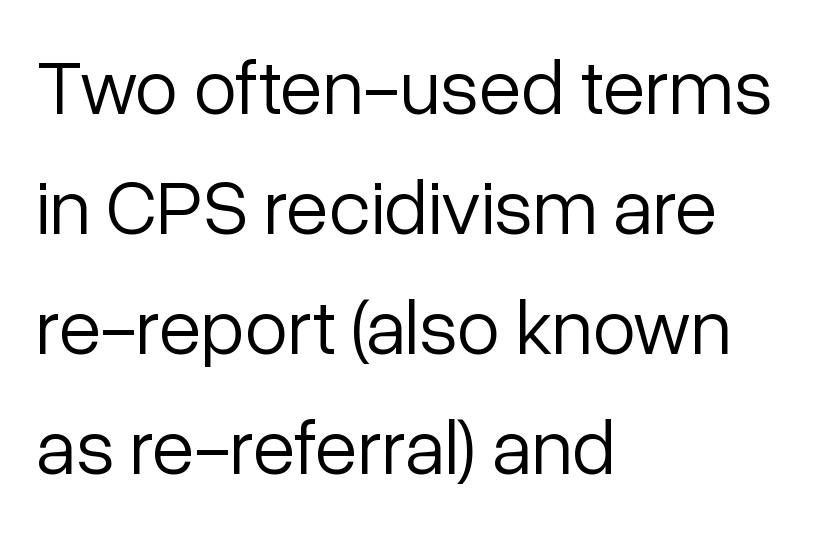
{"serif": "no", "italic": "no", "bold": "no", "weight": "light", "width": "normal", "stroke_contrast": "low", "x_height": "medium", "monospaced": "no", "underline": "no", "align": "left", "line_spacing": "normal", "line_spacing_ratio": 1.54, "letter_spacing": "normal", "letter_spacing_em": 0.0, "glyph_px": 78}
